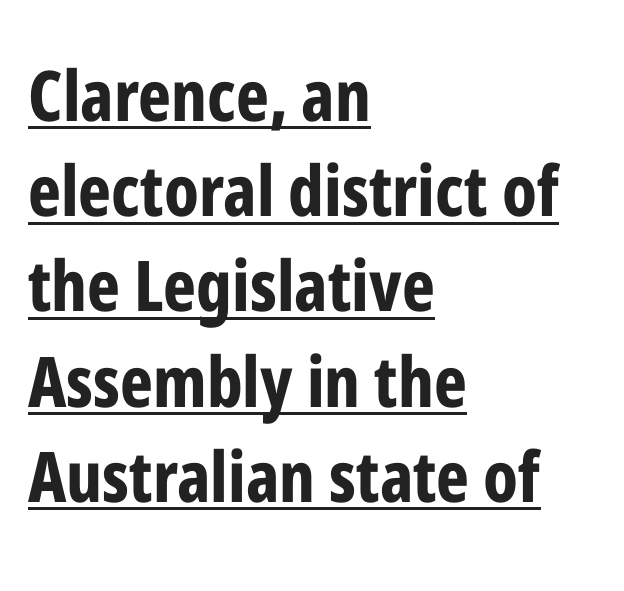
Regarding leading, the lines here are spaced in the standard way. Pretty heavy lettering here — definitely bold. Designer's note — italics off, roman on. These lines stack with their left ends in a neat column.
